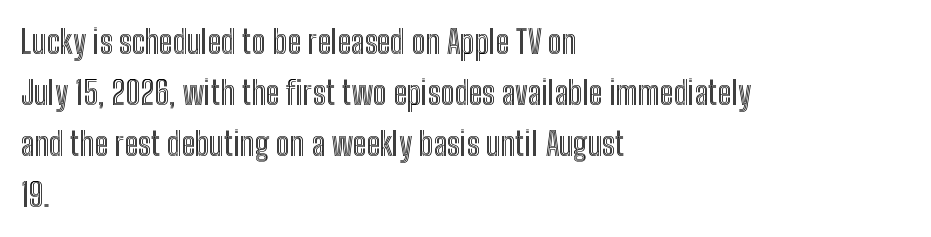
Q: Is the text italic (slanted)? A: No, it is upright.
Q: Is the text underlined? A: No.
Q: How is the paragraph aligned? A: Left-aligned.
Q: Is the spacing between letters normal or unusually wide? A: Normal.
Q: Is the spacing between lines tight, normal or loose? A: Normal.
Q: Width (condensed, normal, or wide)? A: Condensed.
Q: x-height? A: Medium.
Q: Monospaced? A: No.
